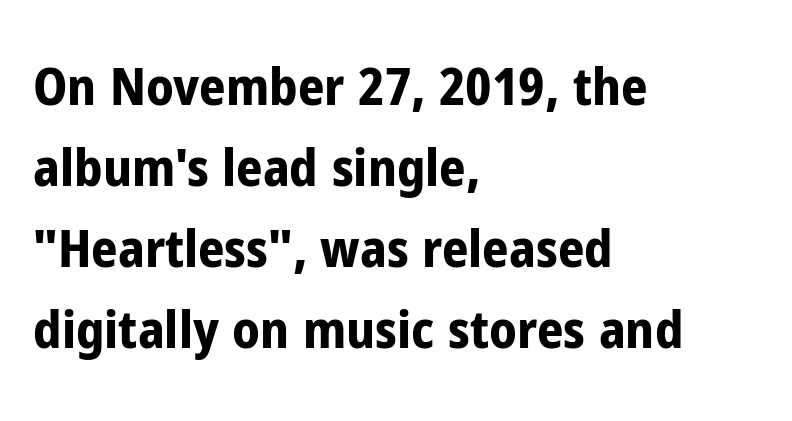
The image shows 52 px bold, condensed sans-serif type, upright; set left-aligned, normal line spacing (1.56x), normal letter spacing, not underlined; low stroke contrast and a medium x-height.
